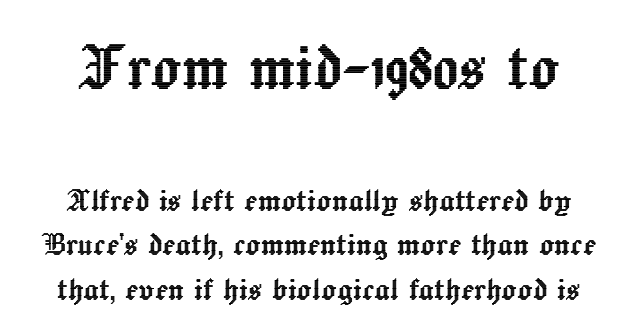
The letters advance in unequal steps, a hallmark of proportional type. Nope, not italic — everything's standing straight. Only glyphs here, with clear space below each row. If you squint, the top block still reads clearly — it's the larger of the two.
